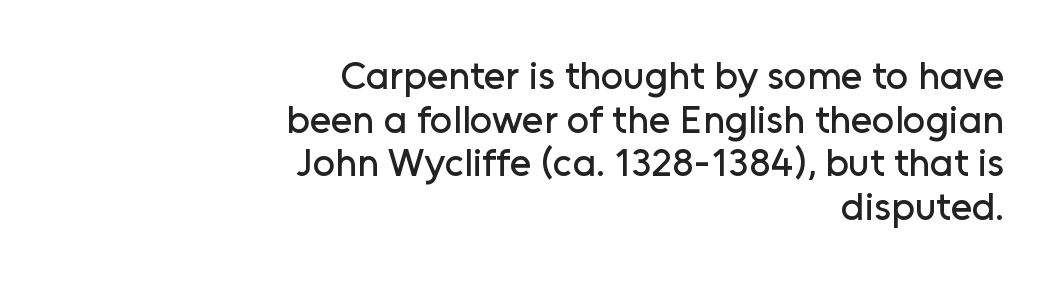
The image shows 39 px sans-serif type, upright; set right-aligned, tight line spacing (1.12x), normal letter spacing, not underlined; low stroke contrast and a medium x-height.
